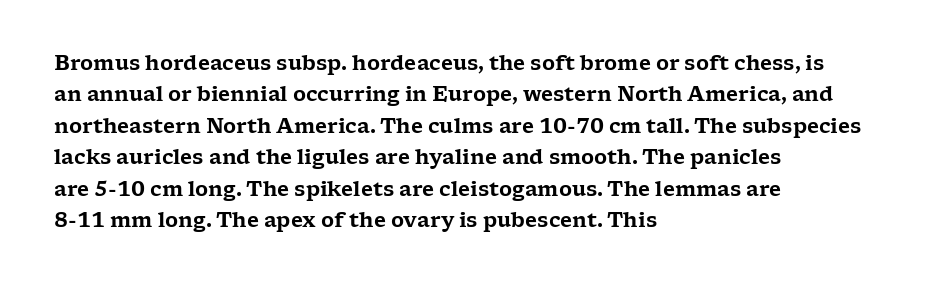
{"italic": "no", "underline": "no", "align": "left", "line_spacing": "normal", "line_spacing_ratio": 1.57, "letter_spacing": "normal", "letter_spacing_em": 0.0, "glyph_px": 20}
